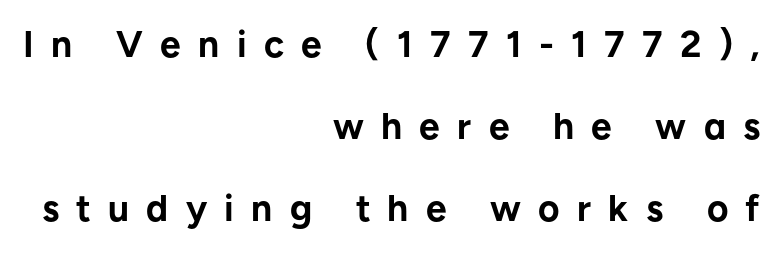
Quick note: not italic, upright. Caption: bold face, heavy strokes. Loosely led — the rows are spread out. Are there feet on the stems? There aren't — it's a sans.
